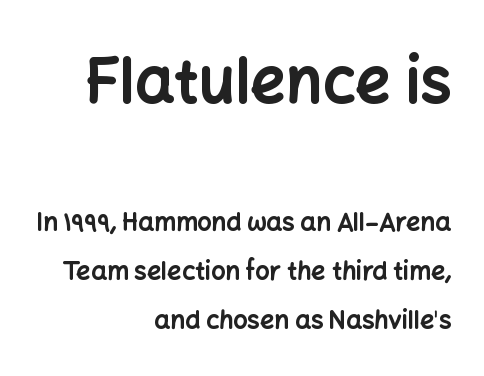
Thick stems and heavy bowls — unmistakably bold. The composition opens big and finishes small. The type sits square on the baseline with zero lean. To sum up the face: it is a sans, with no serifs. Clear beneath every line of the passage. How are the letters spaced? Ordinarily, with no added tracking.
